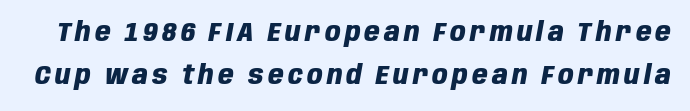
Q: Is the text bold? A: Yes.
Q: Is the text italic (slanted)? A: Yes, it leans right by about 10 degrees.
Q: Is the text underlined? A: No.
Q: Is the spacing between lines tight, normal or loose? A: Normal.
